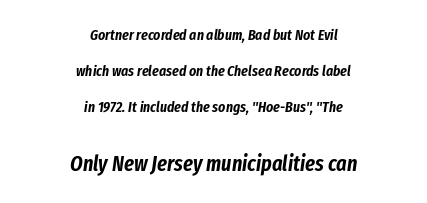
{"italic": "yes", "lean": "right", "slant_degrees": 8, "underline": "no", "align": "center", "line_spacing": "loose", "line_spacing_ratio": 2.39, "letter_spacing": "normal", "letter_spacing_em": 0.0, "larger_block": "second", "size_ratio": 1.47, "glyph_px": 22}
